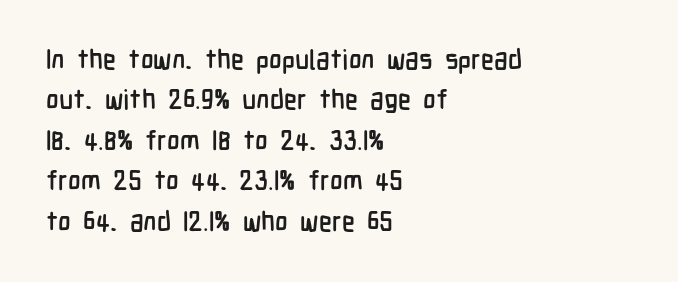
Q: Is the text italic (slanted)? A: No, it is upright.
Q: Is the text underlined? A: No.
Q: How is the paragraph aligned? A: Left-aligned.
Q: Is the spacing between letters normal or unusually wide? A: Normal.
Q: Is the spacing between lines tight, normal or loose? A: Normal.
